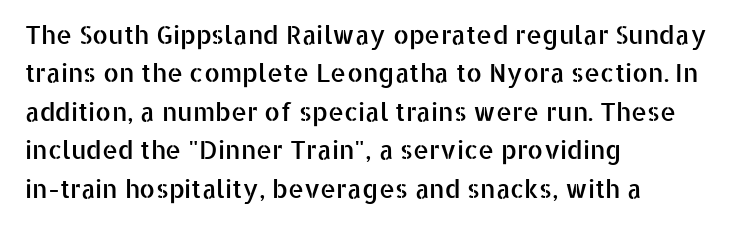
These lines stack with their left ends in a neat column. This is the regular roman posture of the typeface. Leading matches the norm, producing a regular column. No extra tracking has been applied to these lines. Type without underlining.
